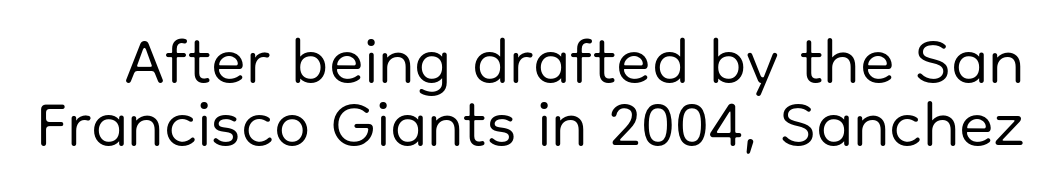
The characters are drawn with everyday or finer stroke widths. Quick note: underline off. Spacing verdict: proportional, widths tailored to each character. Characters remain perfectly vertical along every line.
